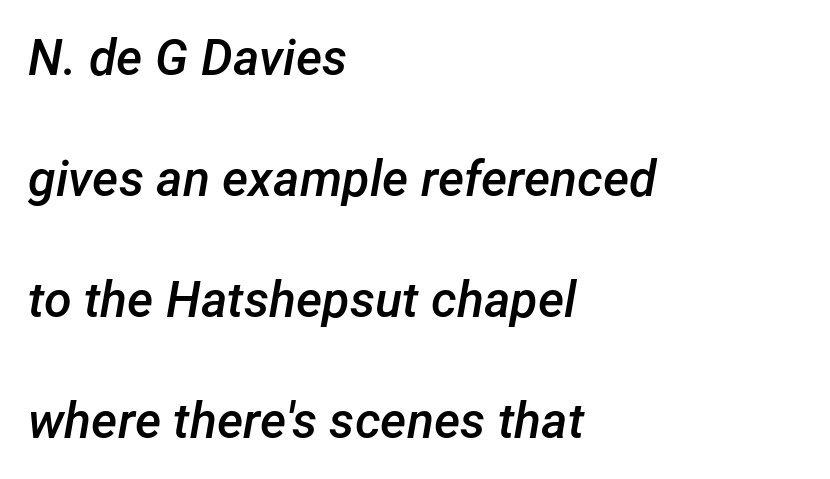
Q: Is the text bold? A: Semi-bold.
Q: Is the text italic (slanted)? A: Yes, it leans right by about 12 degrees.
Q: Is the text underlined? A: No.
Q: How is the paragraph aligned? A: Left-aligned.
Q: Is the spacing between letters normal or unusually wide? A: Normal.
Q: Is the spacing between lines tight, normal or loose? A: Loose.
Q: Width (condensed, normal, or wide)? A: Normal.
Q: Stroke contrast? A: Low.
Q: x-height? A: Medium.
Q: Monospaced? A: No.
